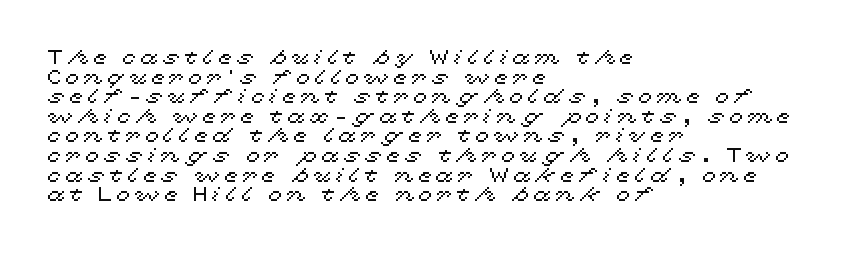
Q: Is the text italic (slanted)? A: Yes.
Q: Is the text underlined? A: No.
Q: How is the paragraph aligned? A: Left-aligned.
Q: Is the spacing between letters normal or unusually wide? A: Unusually wide.
Q: Is the spacing between lines tight, normal or loose? A: Tight.
